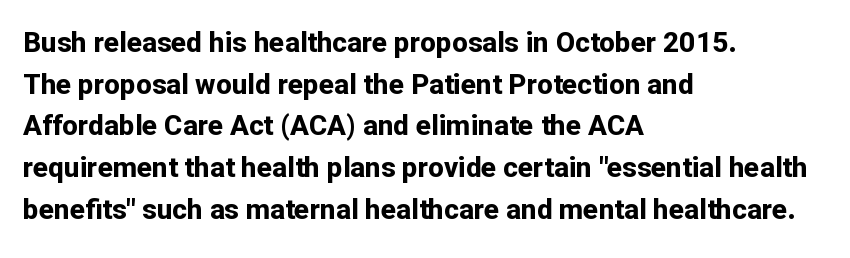
The image shows 28 px bold sans-serif type, upright; set left-aligned, normal line spacing (1.49x), normal letter spacing, not underlined; low stroke contrast and a medium x-height.
